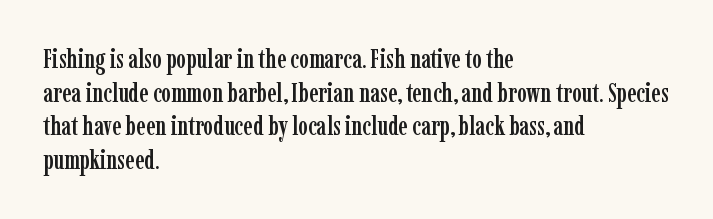
The zone under the glyphs is completely vacant. Line starts are locked; line ends wander. Look at the tracking — it's just the regular setting, nothing added. Horizontal bands of white between lines are of average thickness.
